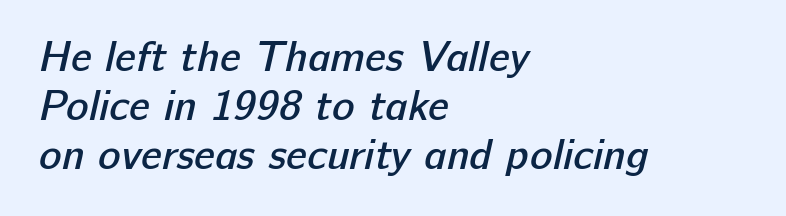
{"serif": "no", "bold": "semi", "weight": "semibold", "width": "normal", "stroke_contrast": "low", "x_height": "medium", "monospaced": "no", "underline": "no", "align": "left", "line_spacing_ratio": 1.17, "letter_spacing": "normal", "letter_spacing_em": 0.0, "glyph_px": 42}
